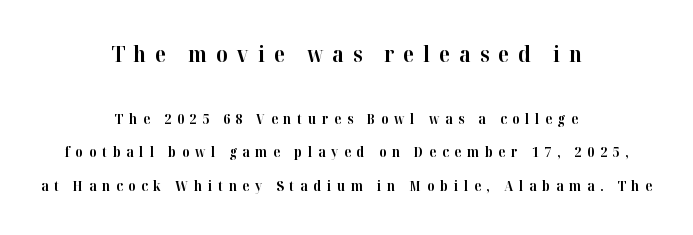
Emphasis by weight is at full strength: bold. Honestly, the rows look like they've been pulled way apart. Bare-footed words on every line. A student would notice the top passage is typeset larger than what follows.
